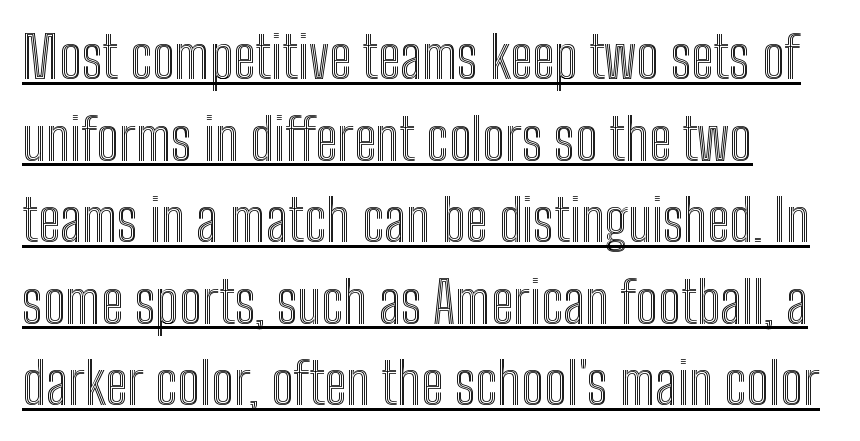
In terms of leading, this rendering sits right in the middle. Alignment: flush left. Nobody touched the tracking dial on this one. These lines are rendered in a variable-pitch font. This rendering features underlined lettering. Upright lettering throughout.
